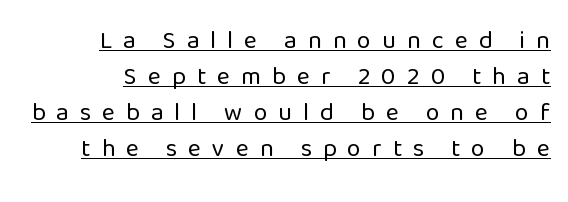
The image shows 25 px text type, upright; set right-aligned, normal line spacing (1.44x), unusually wide letter spacing (+0.44 em), underlined.
